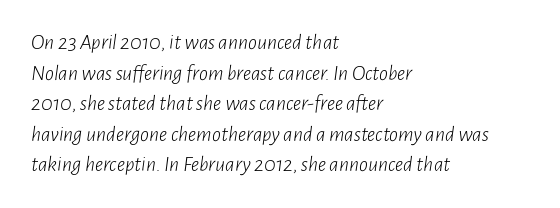
The image shows 22 px text type, italic (leaning right); set left-aligned, normal line spacing (1.39x), normal letter spacing, not underlined.
